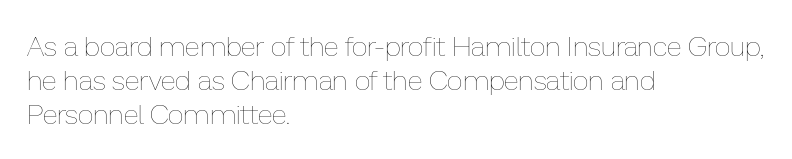
These lines are set flush left with a ragged right edge. Ordinary non-slanted type is in use. Varying glyph widths throughout — classic text-font behaviour. You could call the tracking neutral — neither tight nor loose. Unbolded letterforms with no extra heft. Honestly, there is no underline to notice here at all.
